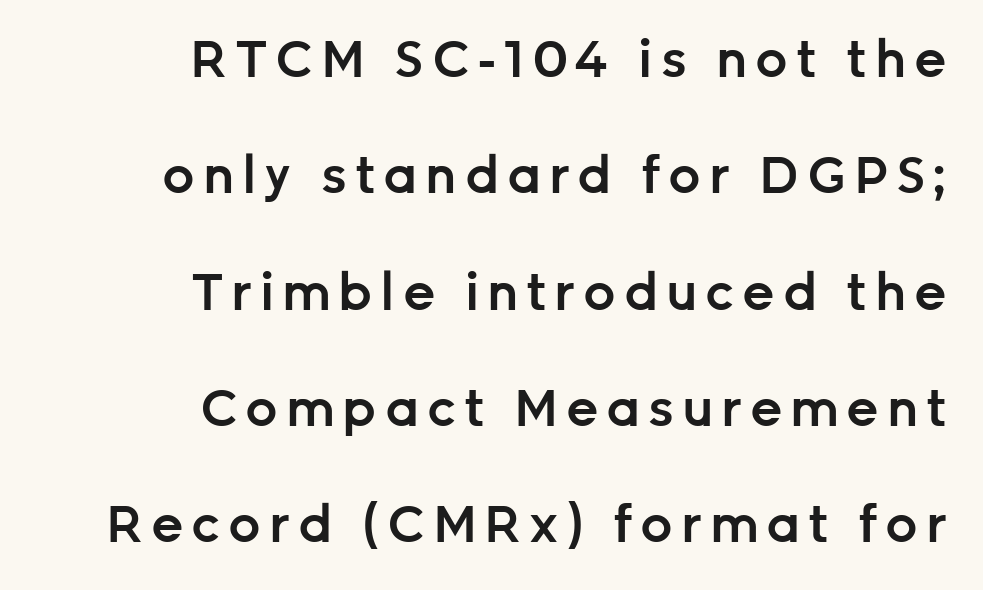
Typesetter's note: demi weight, one step under bold. Character widths vary here, with narrow letters taking less room than wide ones. The designer went with a sans here, leaving each stem footless. Each row of text sits above clean, open space.
